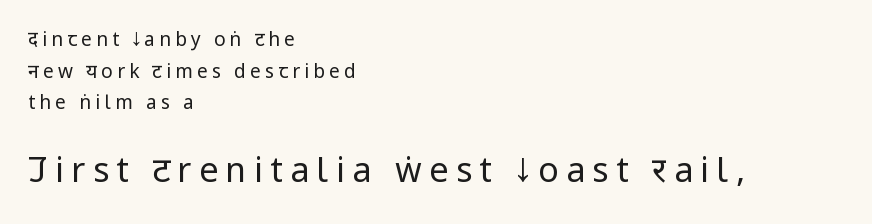
The image shows 34 px regular-weight, condensed sans-serif type, upright; set left-aligned, normal line spacing (1.66x), unusually wide letter spacing (+0.22 em), not underlined; the second (bottom) block is 1.79x larger; low stroke contrast and a large x-height.
